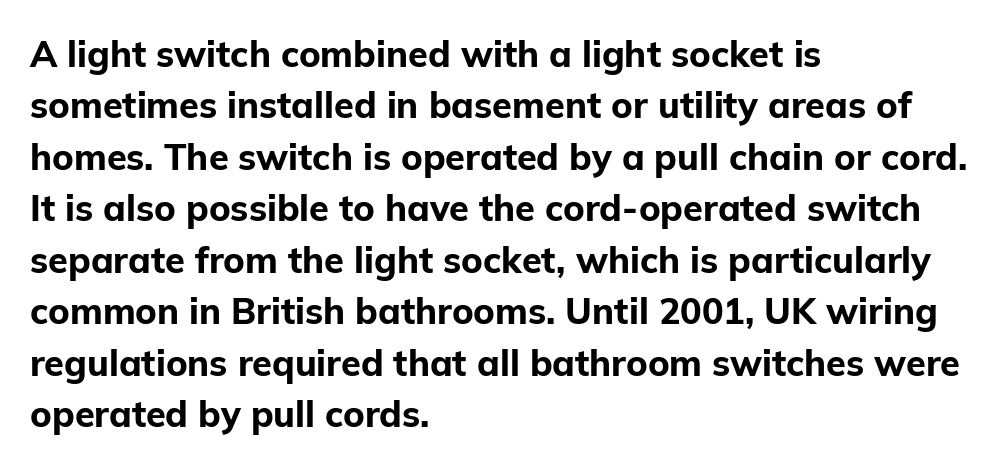
{"serif": "no", "italic": "no", "bold": "yes", "weight": "bold", "width": "normal", "stroke_contrast": "low", "x_height": "medium", "monospaced": "no", "underline": "no", "align": "left", "line_spacing": "normal", "line_spacing_ratio": 1.43, "letter_spacing": "normal", "letter_spacing_em": 0.0, "glyph_px": 36}
